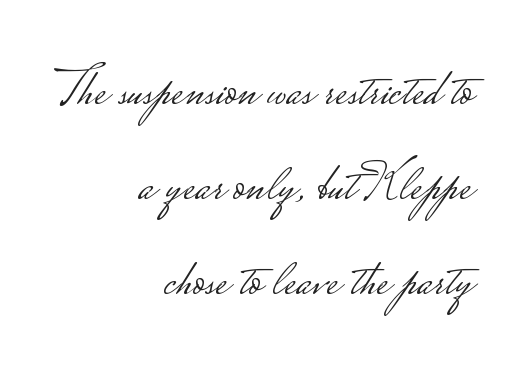
Q: Is the text bold? A: No.
Q: Is the text italic (slanted)? A: Yes.
Q: Is the typeface a serif or a sans-serif typeface? A: Sans-serif.
Q: Is the text underlined? A: No.
Q: How is the paragraph aligned? A: Right-aligned.
Q: Is the spacing between letters normal or unusually wide? A: Normal.
Q: Width (condensed, normal, or wide)? A: Wide.
Q: Stroke contrast? A: Low.
Q: Monospaced? A: No.
